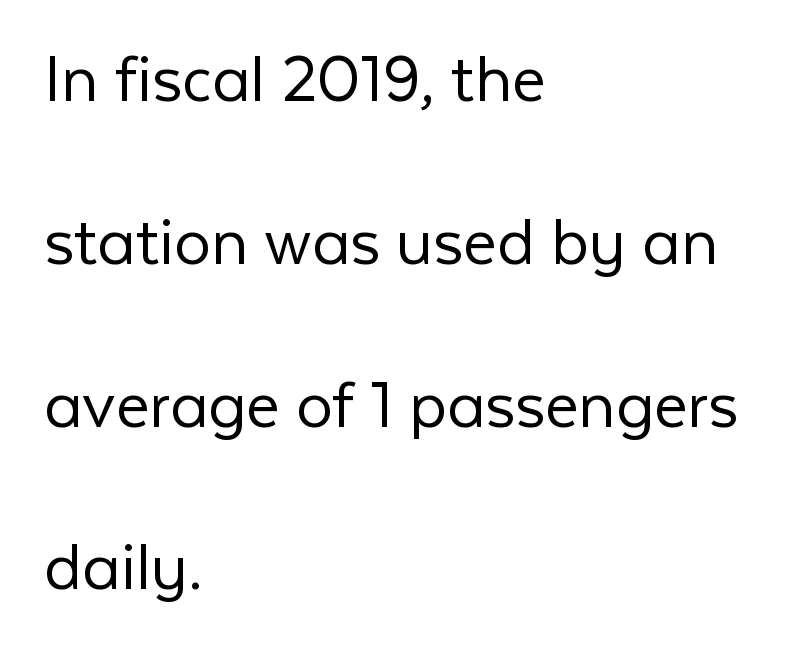
Q: Is the text bold? A: No.
Q: Is the text italic (slanted)? A: No, it is upright.
Q: Is the typeface a serif or a sans-serif typeface? A: Sans-serif.
Q: Is the text underlined? A: No.
Q: How is the paragraph aligned? A: Left-aligned.
Q: Is the spacing between letters normal or unusually wide? A: Normal.
Q: Is the spacing between lines tight, normal or loose? A: Loose.
Q: Width (condensed, normal, or wide)? A: Normal.
Q: Stroke contrast? A: Low.
Q: x-height? A: Medium.
Q: Monospaced? A: No.
